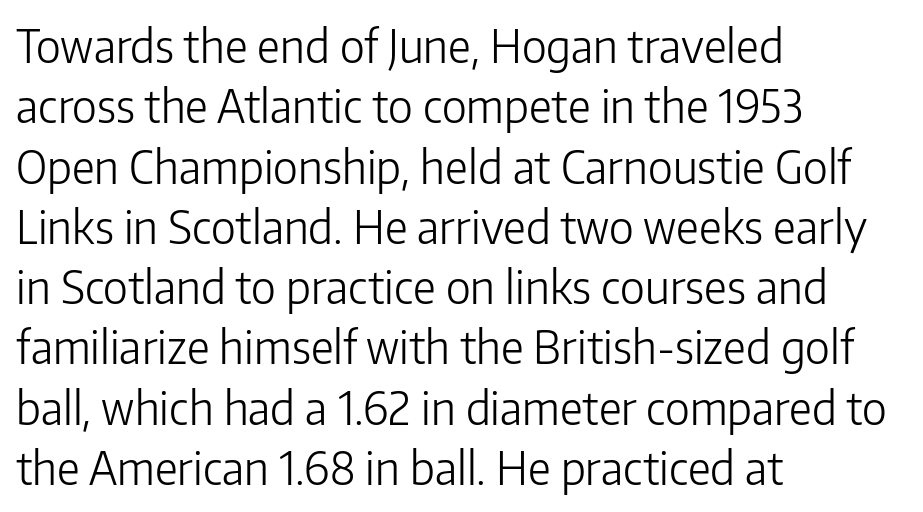
{"serif": "no", "italic": "no", "bold": "no", "weight": "light", "width": "normal", "stroke_contrast": "low", "x_height": "medium", "monospaced": "no", "underline": "no", "align": "left", "line_spacing": "normal", "line_spacing_ratio": 1.34, "letter_spacing": "normal", "letter_spacing_em": 0.0, "glyph_px": 45}
